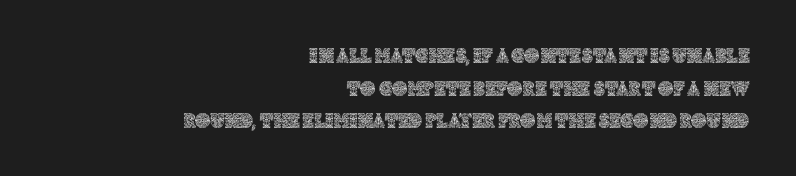
The image shows 21 px text type, upright; set right-aligned, normal line spacing (1.55x), normal letter spacing, not underlined.
